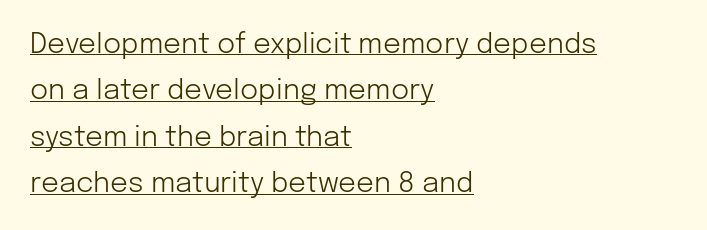
{"serif": "no", "italic": "no", "bold": "no", "weight": "light", "width": "normal", "stroke_contrast": "low", "x_height": "medium", "monospaced": "no", "underline": "yes", "align": "left", "line_spacing": "normal", "line_spacing_ratio": 1.66, "letter_spacing": "normal", "letter_spacing_em": 0.0, "glyph_px": 28}
